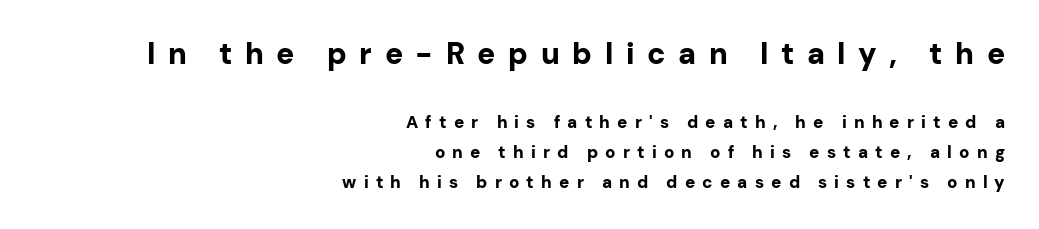
Q: Is the text bold? A: Yes.
Q: Is the text italic (slanted)? A: No, it is upright.
Q: Is the typeface a serif or a sans-serif typeface? A: Sans-serif.
Q: Is the text underlined? A: No.
Q: How is the paragraph aligned? A: Right-aligned.
Q: Is the spacing between letters normal or unusually wide? A: Unusually wide.
Q: Which block of text is set in a larger size, the first (top) or the second (bottom)? A: The first (top) one.
Q: Width (condensed, normal, or wide)? A: Normal.
Q: Stroke contrast? A: Low.
Q: x-height? A: Medium.
Q: Monospaced? A: No.
